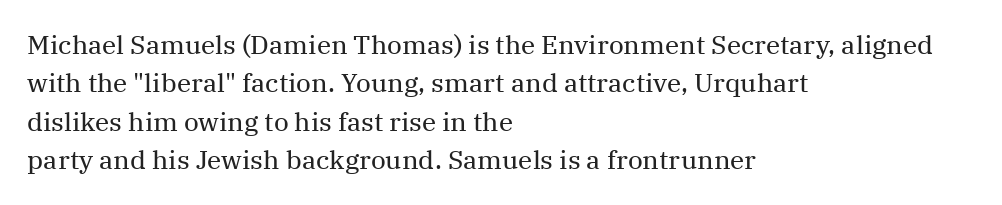
{"italic": "no", "bold": "no", "underline": "no", "align": "left", "line_spacing": "normal", "line_spacing_ratio": 1.48, "letter_spacing": "normal", "letter_spacing_em": 0.0, "glyph_px": 26}
